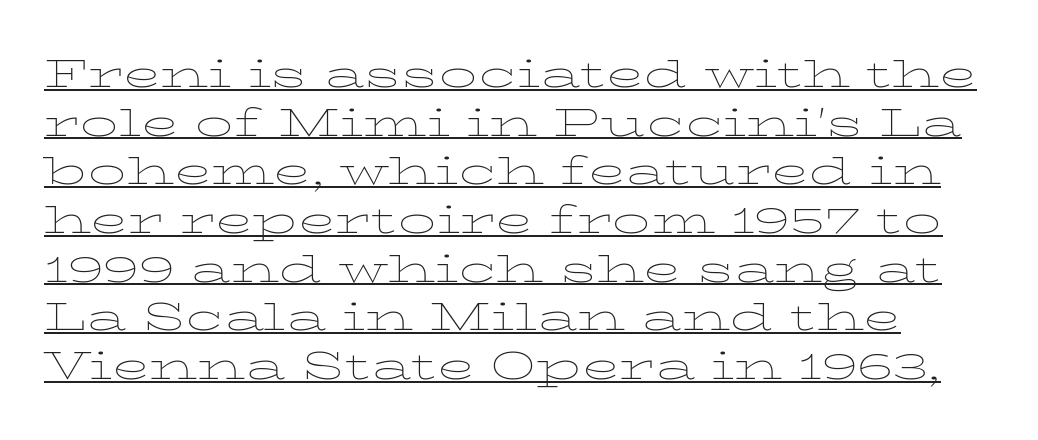
Q: Is the text bold? A: No.
Q: Is the text italic (slanted)? A: No, it is upright.
Q: Is the typeface a serif or a sans-serif typeface? A: Serif.
Q: Is the text underlined? A: Yes.
Q: Is the spacing between letters normal or unusually wide? A: Normal.
Q: Is the spacing between lines tight, normal or loose? A: Normal.
Q: Width (condensed, normal, or wide)? A: Wide.
Q: Stroke contrast? A: Low.
Q: x-height? A: Medium.
Q: Monospaced? A: No.
